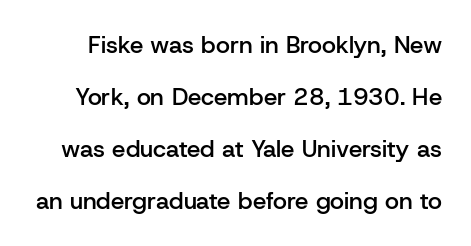
Airy leading. Students, note that the glyphs here touch the page at normal intervals. In terms of weight, the rendering is demibold, just under bold. Beneath every word, the page is bare.
